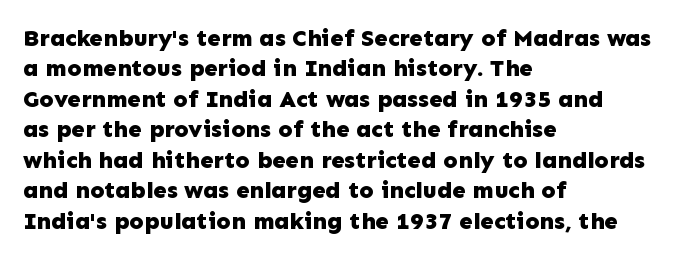
{"italic": "no", "bold": "yes", "underline": "no", "align": "left", "line_spacing": "normal", "line_spacing_ratio": 1.27, "letter_spacing": "normal", "letter_spacing_em": 0.0, "glyph_px": 24}
